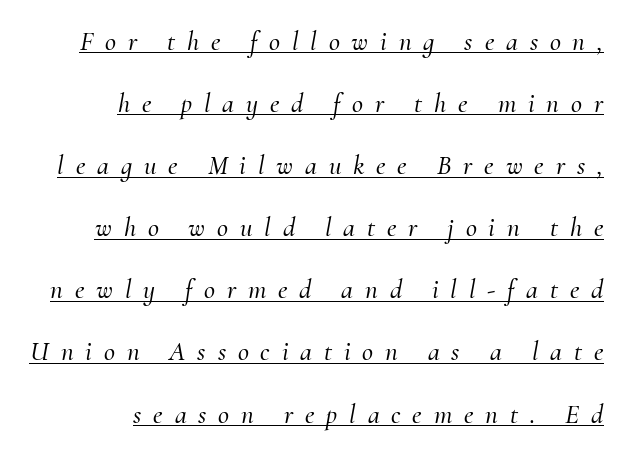
{"italic": "yes", "lean": "right", "slant_degrees": 10, "underline": "yes", "align": "right", "line_spacing": "loose", "line_spacing_ratio": 2.3, "letter_spacing": "wide", "letter_spacing_em": 0.44, "glyph_px": 27}
